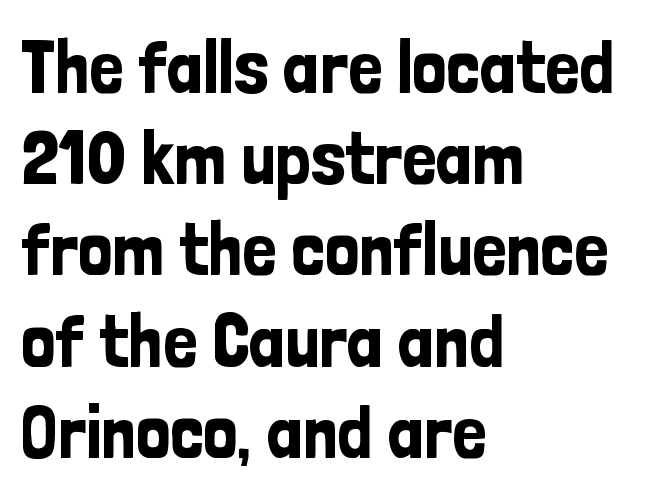
The image shows 76 px condensed sans-serif type, upright; set left-aligned, line spacing 1.2x, normal letter spacing, not underlined; low stroke contrast and a medium x-height.
